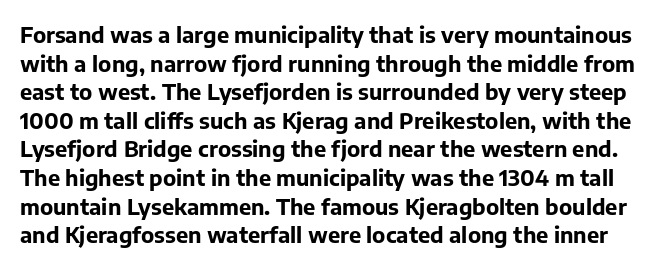
{"italic": "no", "bold": "yes", "underline": "no", "line_spacing": "normal", "line_spacing_ratio": 1.3, "letter_spacing": "normal", "letter_spacing_em": 0.0, "glyph_px": 22}
